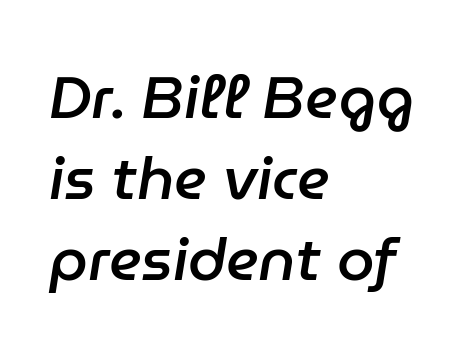
{"italic": "yes", "lean": "right", "slant_degrees": 9, "bold": "semi", "weight": "semibold", "width": "normal", "stroke_contrast": "low", "x_height": "medium", "monospaced": "no", "underline": "no", "align": "left", "line_spacing": "normal", "line_spacing_ratio": 1.35, "letter_spacing": "normal", "letter_spacing_em": 0.0, "glyph_px": 60}
